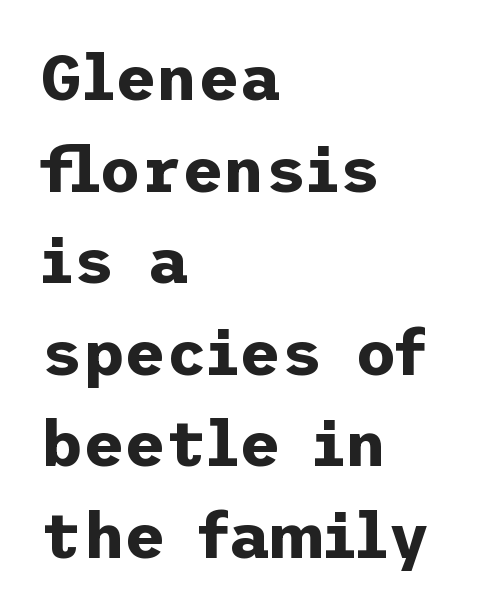
The image shows 64 px bold sans-serif type, upright; set left-aligned, normal line spacing (1.43x), normal letter spacing, not underlined; low stroke contrast and a medium x-height.
